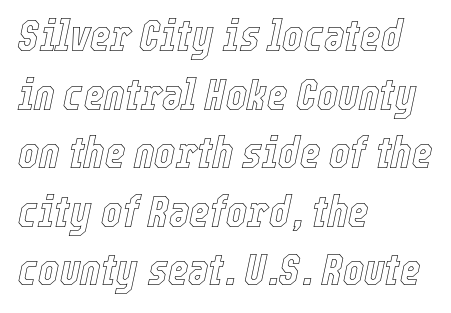
The image shows 44 px condensed type, italic (leaning right); set left-aligned, normal line spacing (1.33x), normal letter spacing, not underlined; a medium x-height.
